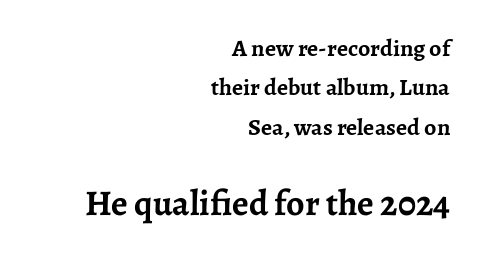
Q: Is the text bold? A: Yes.
Q: Is the text italic (slanted)? A: No, it is upright.
Q: Is the typeface a serif or a sans-serif typeface? A: Serif.
Q: Is the text underlined? A: No.
Q: How is the paragraph aligned? A: Right-aligned.
Q: Is the spacing between letters normal or unusually wide? A: Normal.
Q: Is the spacing between lines tight, normal or loose? A: Normal.
Q: Which block of text is set in a larger size, the first (top) or the second (bottom)? A: The second (bottom) one.
Q: Width (condensed, normal, or wide)? A: Normal.
Q: Stroke contrast? A: Low.
Q: x-height? A: Medium.
Q: Monospaced? A: No.
